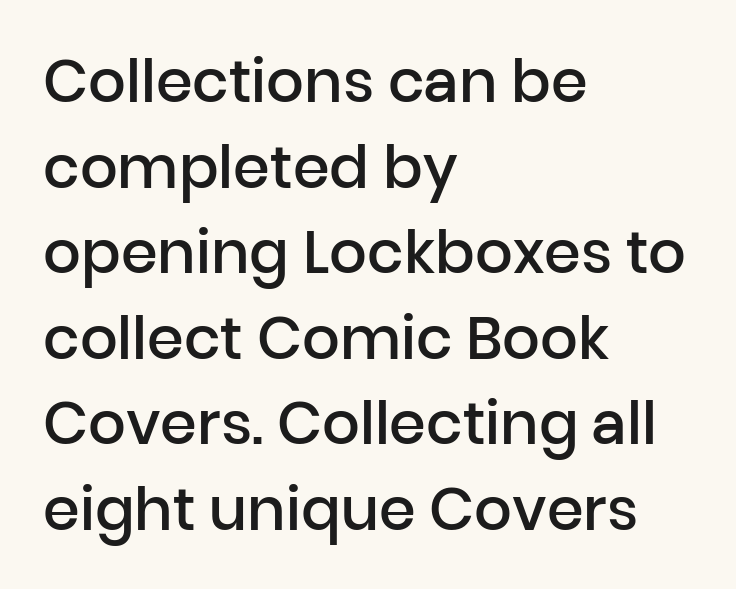
The image shows 59 px semibold sans-serif type, upright; set left-aligned, normal line spacing (1.45x), normal letter spacing, not underlined; low stroke contrast and a medium x-height.
